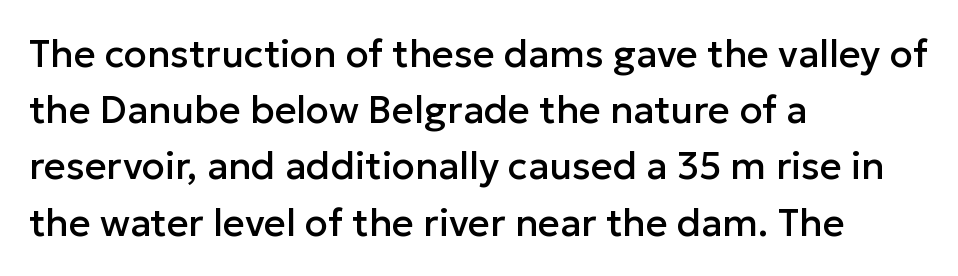
Q: Is the text italic (slanted)? A: No, it is upright.
Q: Is the typeface a serif or a sans-serif typeface? A: Sans-serif.
Q: Is the text underlined? A: No.
Q: How is the paragraph aligned? A: Left-aligned.
Q: Is the spacing between letters normal or unusually wide? A: Normal.
Q: Is the spacing between lines tight, normal or loose? A: Normal.
Q: Width (condensed, normal, or wide)? A: Normal.
Q: Stroke contrast? A: Low.
Q: x-height? A: Medium.
Q: Monospaced? A: No.
